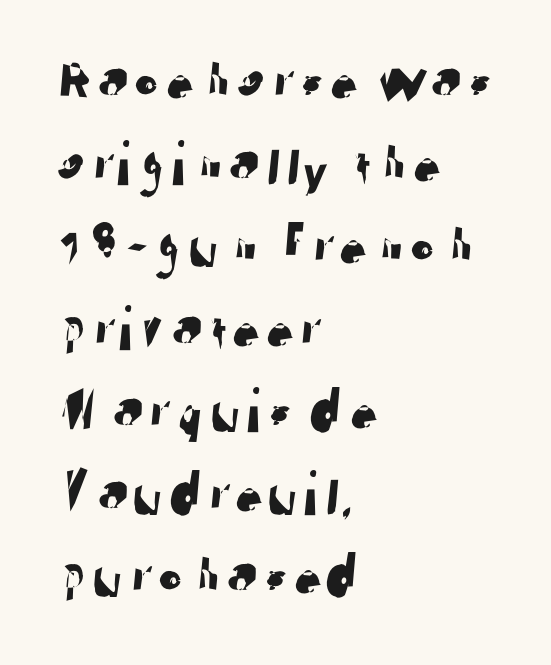
Q: Is the typeface a serif or a sans-serif typeface? A: Sans-serif.
Q: Is the text underlined? A: No.
Q: How is the paragraph aligned? A: Left-aligned.
Q: Is the spacing between letters normal or unusually wide? A: Normal.
Q: Is the spacing between lines tight, normal or loose? A: Normal.
Q: Width (condensed, normal, or wide)? A: Normal.
Q: Stroke contrast? A: Low.
Q: x-height? A: Medium.
Q: Monospaced? A: No.
